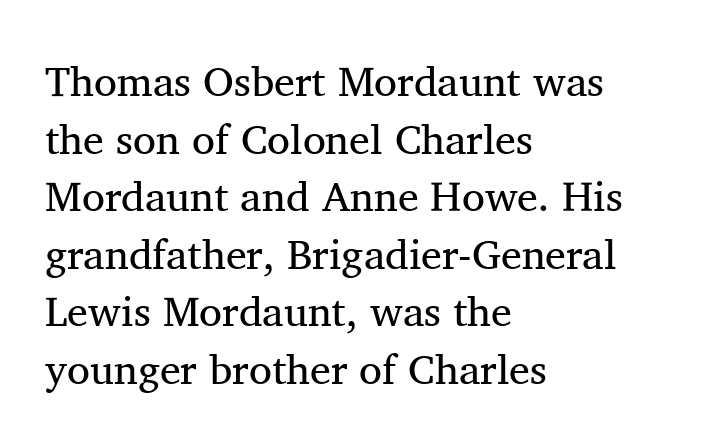
Characters follow at the spacing the type designer built in. Spacing verdict: proportional, widths tailored to each character. One glance says typical: line gaps are just what's usual. These lines are composed in type with serifs. Check under the words: just untouched page. Visually the block forms a straight wall on the left and a jagged coastline on the right.
